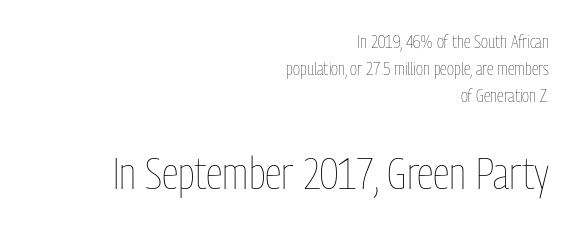
{"italic": "no", "bold": "no", "weight": "thin", "width": "condensed", "stroke_contrast": "low", "x_height": "medium", "monospaced": "no", "underline": "no", "align": "right", "line_spacing": "normal", "line_spacing_ratio": 1.5, "letter_spacing": "normal", "letter_spacing_em": 0.0, "larger_block": "second", "size_ratio": 2.44, "glyph_px": 44}
